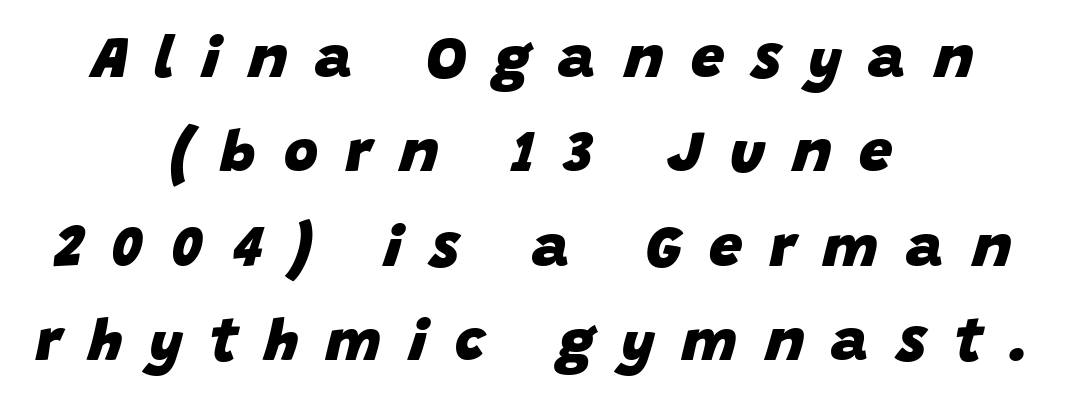
Evenly set lines give the paragraph a standard silhouette. Look at the tracking — it's clearly loosened, letters drifting apart. Is the type bold? Yes — the strokes are clearly thick and heavy. You could not count columns in this text — the font is proportionally spaced.
